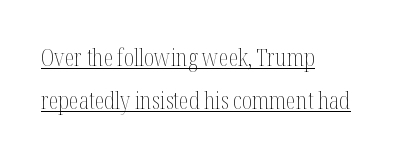
{"italic": "no", "bold": "no", "underline": "yes", "align": "left", "line_spacing_ratio": 1.86, "letter_spacing": "normal", "letter_spacing_em": 0.0, "glyph_px": 23}
